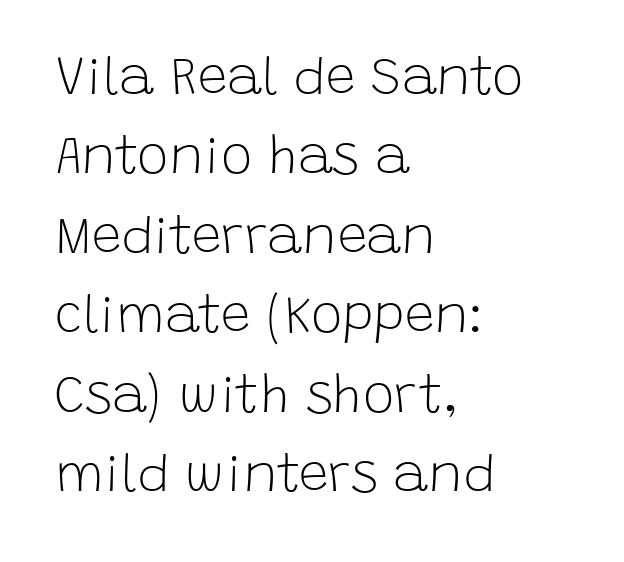
The image shows 53 px light sans-serif type, upright; set left-aligned, normal line spacing (1.5x), normal letter spacing, not underlined; low stroke contrast and a large x-height.
